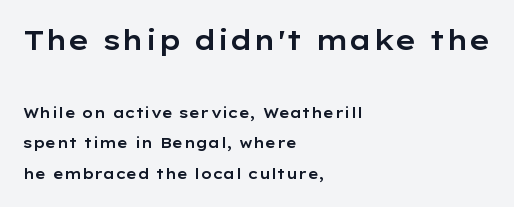
The image shows 27 px text type, upright; set left-aligned, loose line spacing (2.19x), normal letter spacing, not underlined; the first (top) block is 1.93x larger.
